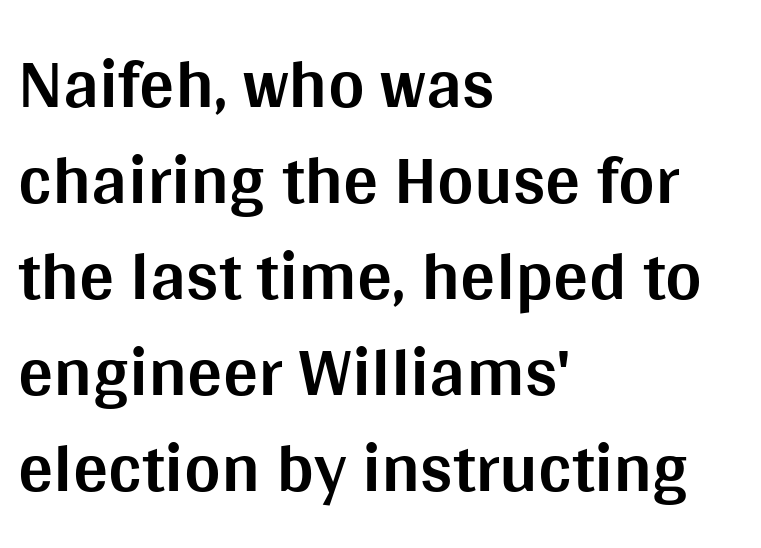
You can tell from the bare stems that sans-serif type was used. Look at the tracking — it's just the regular setting, nothing added. Left-aligned paragraph, ragged on the right. The gap between lines stays unmarked.
